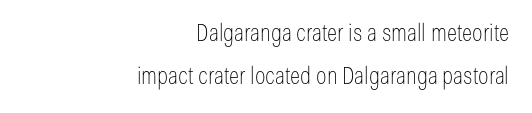
The image shows 24 px text type, upright; set right-aligned, line spacing 1.78x, normal letter spacing, not underlined.
